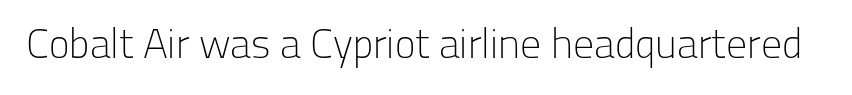
The image shows 42 px light sans-serif type, upright; set normal letter spacing, not underlined; low stroke contrast and a medium x-height.
